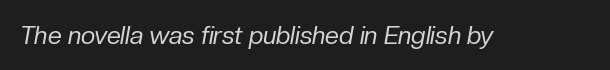
Q: Is the text bold? A: No.
Q: Is the text italic (slanted)? A: Yes, it leans right by about 10 degrees.
Q: Is the text underlined? A: No.
Q: Is the spacing between letters normal or unusually wide? A: Normal.
